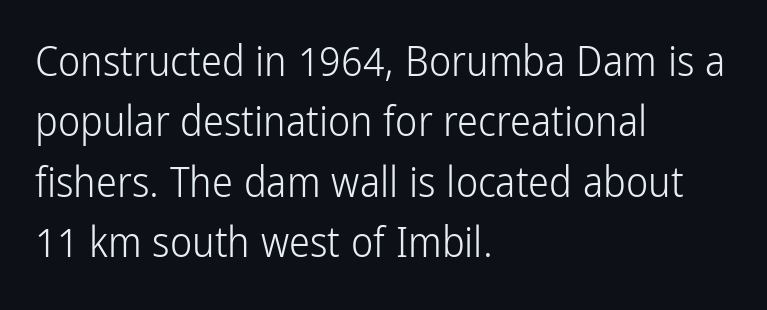
Q: Is the text bold? A: No.
Q: Is the text italic (slanted)? A: No, it is upright.
Q: Is the typeface a serif or a sans-serif typeface? A: Sans-serif.
Q: Is the text underlined? A: No.
Q: How is the paragraph aligned? A: Left-aligned.
Q: Is the spacing between letters normal or unusually wide? A: Normal.
Q: Is the spacing between lines tight, normal or loose? A: Normal.
Q: Width (condensed, normal, or wide)? A: Condensed.
Q: Stroke contrast? A: Low.
Q: x-height? A: Medium.
Q: Monospaced? A: No.
